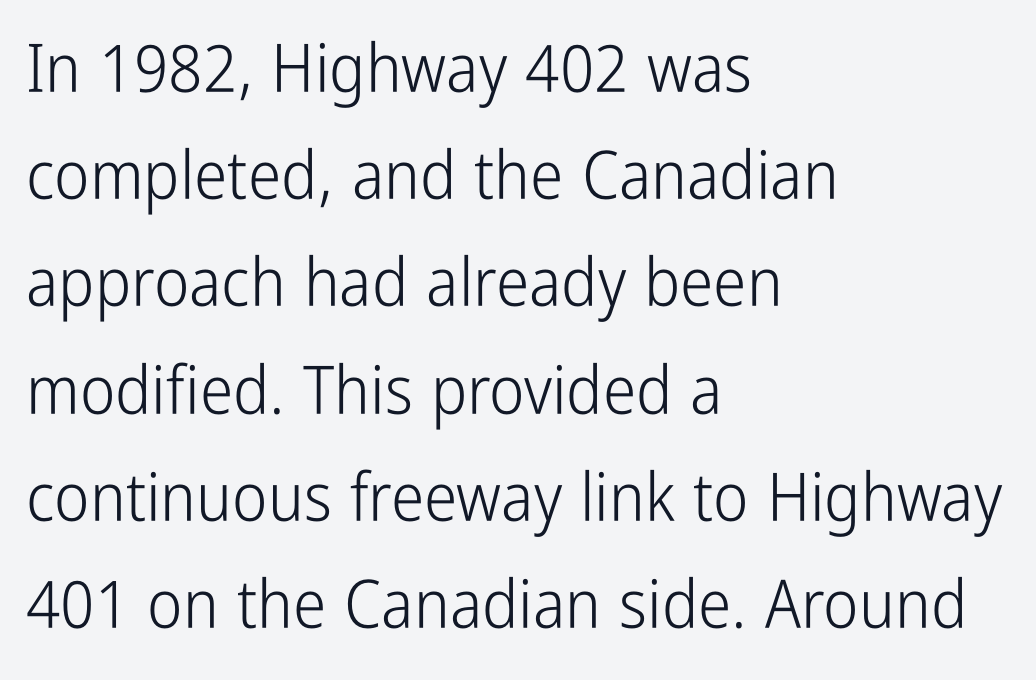
A normal amount of white space separates one row of letters from the next. The face used here is proportionally spaced, like ordinary book or web type. The rag falls on the right side of this text block. Lines of text with bare space underneath.
